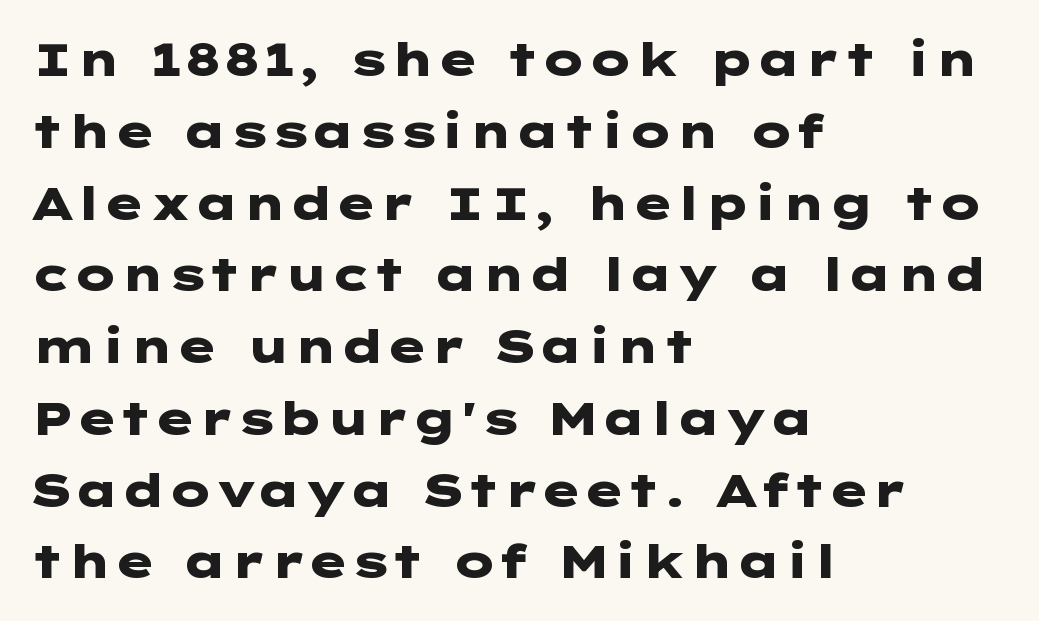
{"serif": "no", "italic": "no", "bold": "yes", "weight": "heavy", "width": "wide", "stroke_contrast": "low", "x_height": "medium", "underline": "no", "align": "left", "line_spacing": "normal", "line_spacing_ratio": 1.56, "letter_spacing": "normal", "letter_spacing_em": 0.0, "glyph_px": 46}
